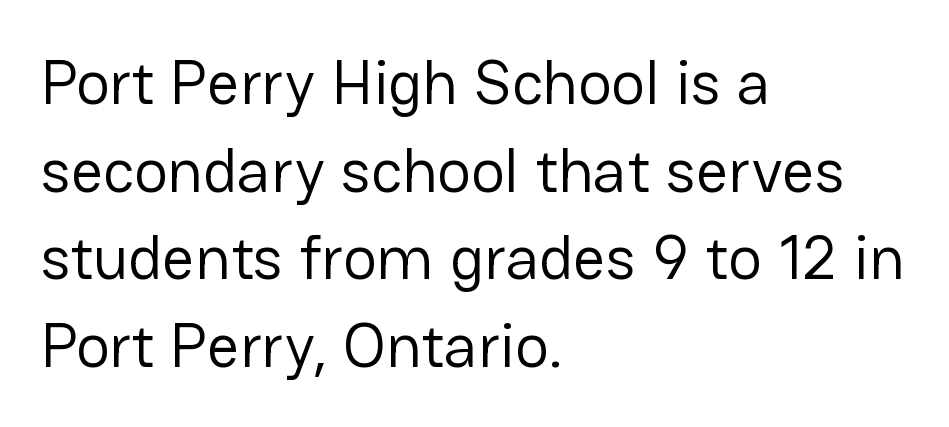
{"serif": "no", "italic": "no", "bold": "no", "weight": "regular", "width": "normal", "stroke_contrast": "low", "x_height": "medium", "monospaced": "no", "underline": "no", "align": "left", "line_spacing": "normal", "line_spacing_ratio": 1.39, "letter_spacing": "normal", "letter_spacing_em": 0.0, "glyph_px": 63}
